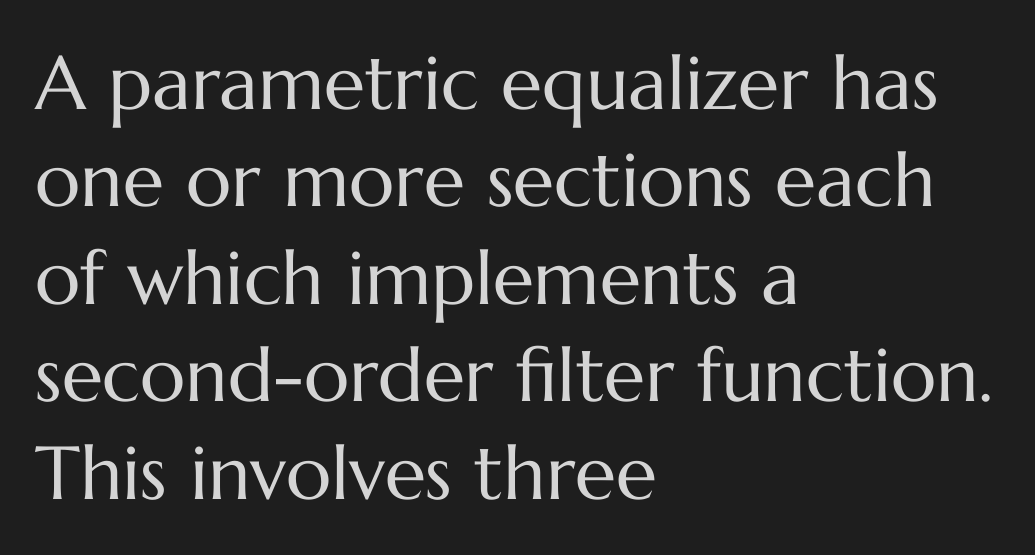
{"italic": "no", "bold": "no", "weight": "regular", "width": "normal", "stroke_contrast": "medium", "x_height": "medium", "monospaced": "no", "underline": "no", "align": "left", "line_spacing": "normal", "line_spacing_ratio": 1.3, "letter_spacing": "normal", "letter_spacing_em": 0.0, "glyph_px": 75}
